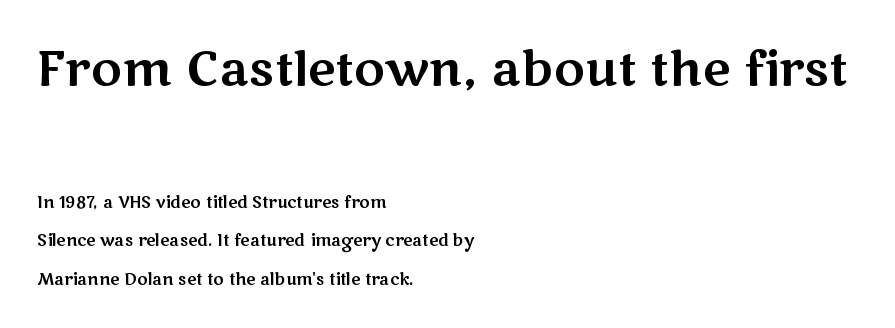
Q: Is the text italic (slanted)? A: No, it is upright.
Q: Is the typeface a serif or a sans-serif typeface? A: Sans-serif.
Q: Is the text underlined? A: No.
Q: How is the paragraph aligned? A: Left-aligned.
Q: Is the spacing between letters normal or unusually wide? A: Normal.
Q: Is the spacing between lines tight, normal or loose? A: Loose.
Q: Which block of text is set in a larger size, the first (top) or the second (bottom)? A: The first (top) one.
Q: Width (condensed, normal, or wide)? A: Wide.
Q: Stroke contrast? A: Medium.
Q: x-height? A: Medium.
Q: Monospaced? A: No.
